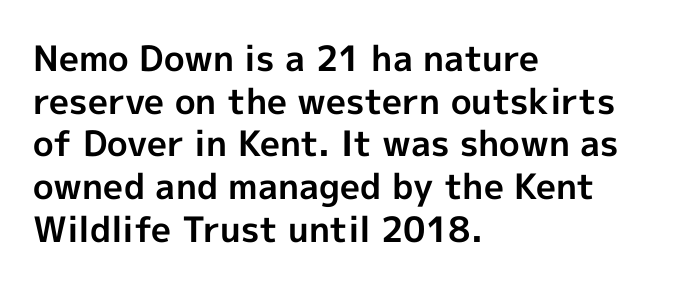
Left-aligned paragraph, ragged on the right. Rule under the text: the space is simply empty. Do the letters lean? They stand straight. The horizontal fit of the characters is conventional and even.
